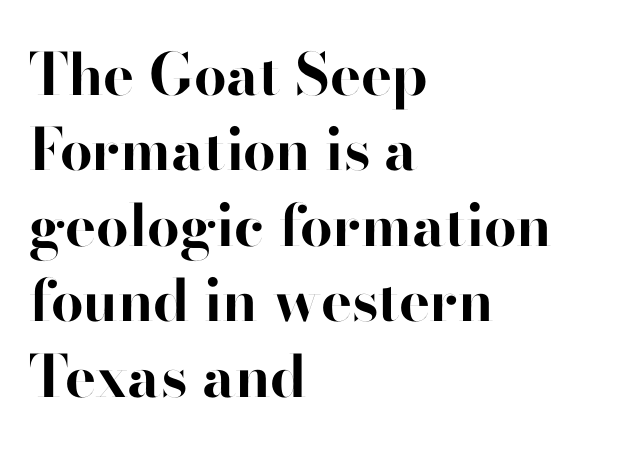
Bare-footed words on every line. The text block is weighted toward the left margin, trailing off unevenly rightward. Ordinary non-slanted type is in use. Leading: standard. This rendering leaves character spacing at its baseline value. Grotesque or geometric, the face here clearly has no serifs.
